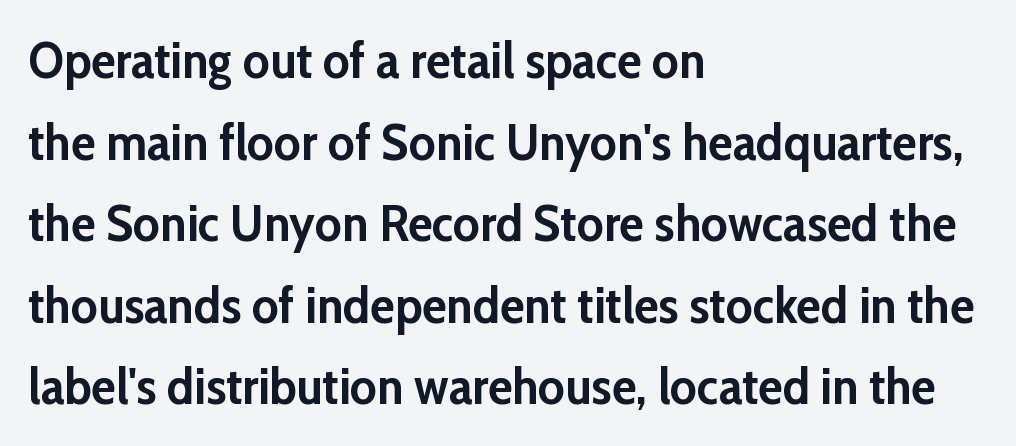
The image shows 51 px semibold sans-serif type, upright; set left-aligned, normal line spacing (1.6x), normal letter spacing, not underlined; low stroke contrast and a medium x-height.
